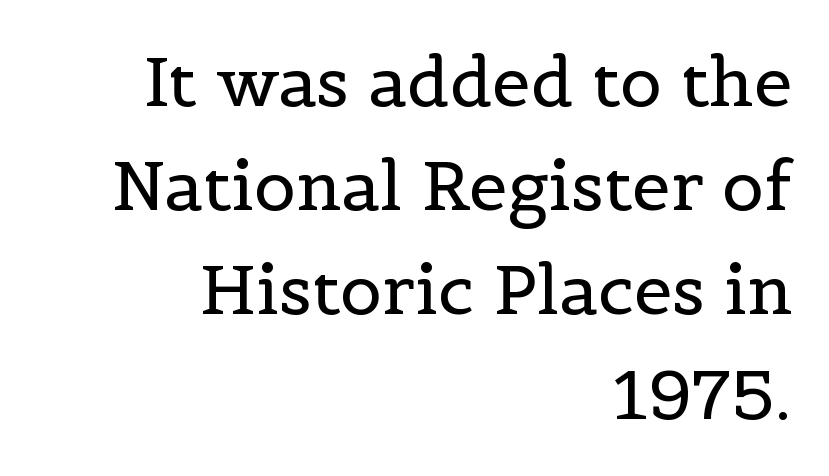
Looks like regular typesetting: each glyph gets only the width it needs. The strokes carry an ordinary text weight at most. There is no visible air inserted between adjacent glyphs. The paragraph shown leans on its right margin.
